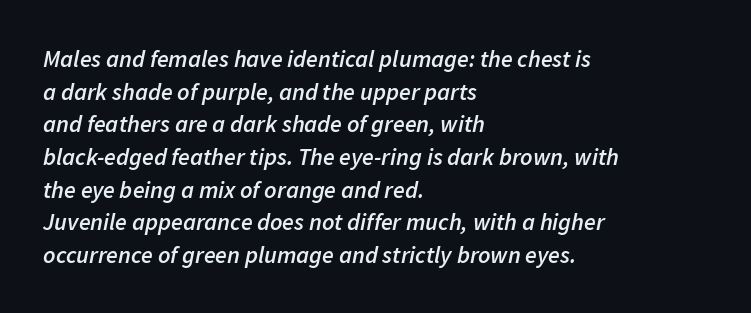
The image shows 24 px text type, italic (leaning right); set left-aligned, normal line spacing (1.36x), normal letter spacing, not underlined.
